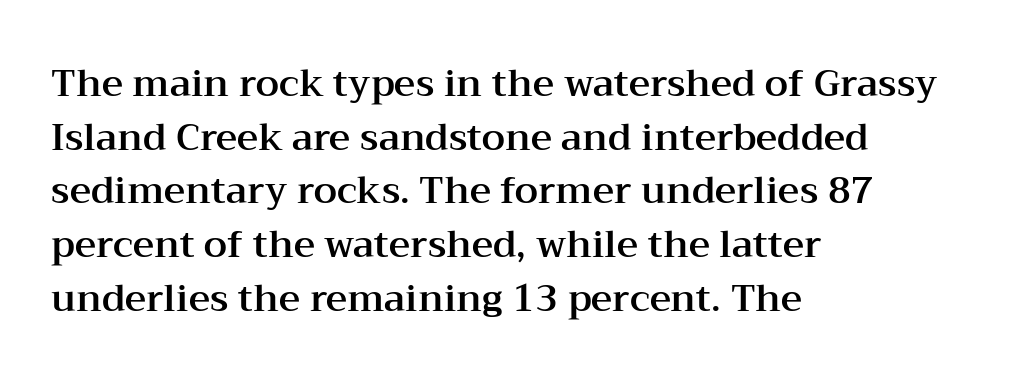
Q: Is the text italic (slanted)? A: No, it is upright.
Q: Is the typeface a serif or a sans-serif typeface? A: Serif.
Q: Is the text underlined? A: No.
Q: How is the paragraph aligned? A: Left-aligned.
Q: Is the spacing between letters normal or unusually wide? A: Normal.
Q: Is the spacing between lines tight, normal or loose? A: Normal.
Q: Width (condensed, normal, or wide)? A: Wide.
Q: Stroke contrast? A: Medium.
Q: x-height? A: Medium.
Q: Monospaced? A: No.
